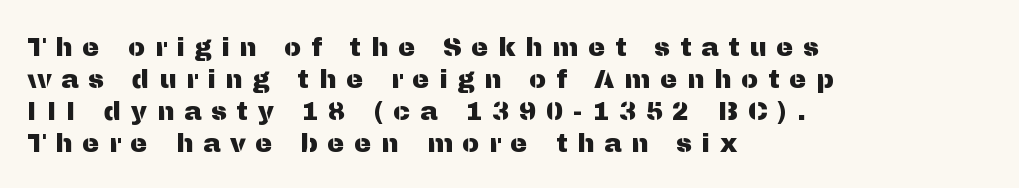
Words float on clear page, feet unadorned. These lines were composed using upright roman letters. Compared with a centered layout, this one pins lines to the left instead. The type is letterspaced generously, with wide tracking.
